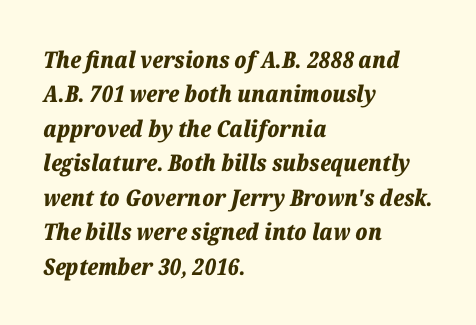
Every row of glyphs begins at an identical x-position on the left. There's an unmistakable incline to the writing here. Pretty heavy lettering here — definitely bold. In terms of letterspacing, this is plain default setting. Line spacing here is normal.
